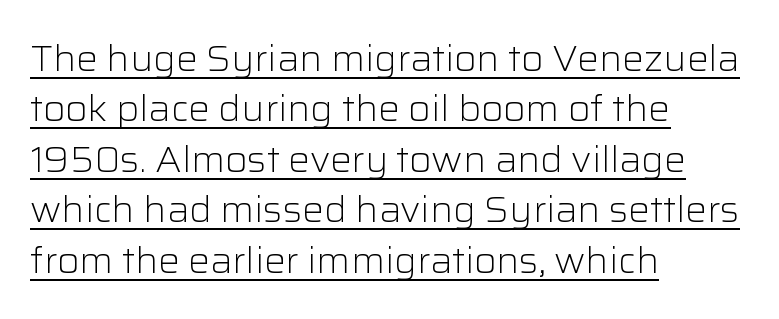
The ragged edge is on the right, which tells us the setting is flush left. The font family rendered here belongs to the sans-serif group. Unbolded letterforms with no extra heft. Is this a fixed-width face? No — the glyphs have proportional, varying widths.
